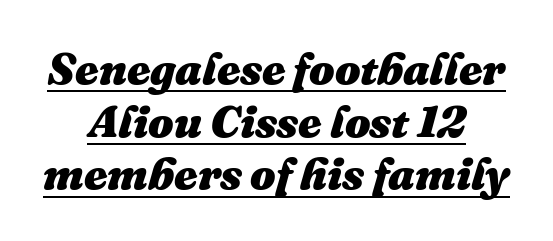
Q: Is the text bold? A: Yes.
Q: Is the text italic (slanted)? A: Yes, it leans right by about 16 degrees.
Q: Is the text underlined? A: Yes.
Q: How is the paragraph aligned? A: Centered.
Q: Is the spacing between letters normal or unusually wide? A: Normal.
Q: Width (condensed, normal, or wide)? A: Normal.
Q: Stroke contrast? A: Medium.
Q: x-height? A: Medium.
Q: Monospaced? A: No.
